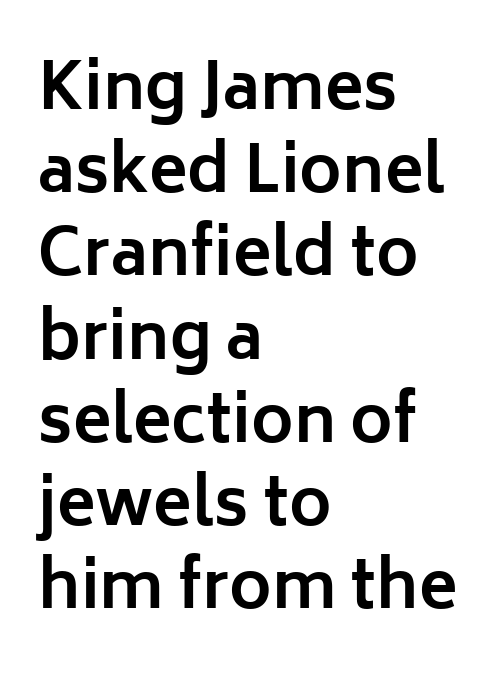
The line-height multiplier appears to be the usual default. This is heavy type, rendered in bold. The ragged edge is on the right, which tells us the setting is flush left. Descenders hang freely into open space. The letters advance in unequal steps, a hallmark of proportional type. Unlike a traditional serif, this face leaves its strokes unadorned.
